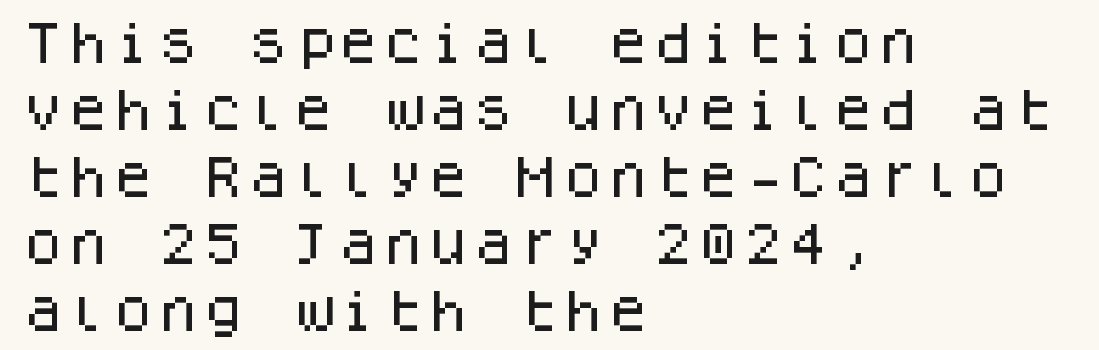
{"serif": "no", "italic": "no", "width": "normal", "stroke_contrast": "low", "x_height": "large", "monospaced": "yes", "underline": "no", "align": "left", "line_spacing": "normal", "line_spacing_ratio": 1.49, "letter_spacing": "normal", "letter_spacing_em": 0.0, "glyph_px": 45}
